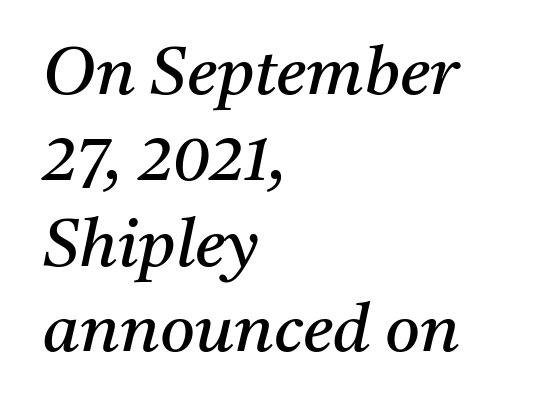
{"serif": "yes", "italic": "yes", "lean": "right", "slant_degrees": 11, "bold": "no", "weight": "regular", "width": "normal", "stroke_contrast": "medium", "x_height": "medium", "monospaced": "no", "underline": "no", "align": "left", "line_spacing": "normal", "line_spacing_ratio": 1.28, "letter_spacing": "normal", "letter_spacing_em": 0.0, "glyph_px": 67}
